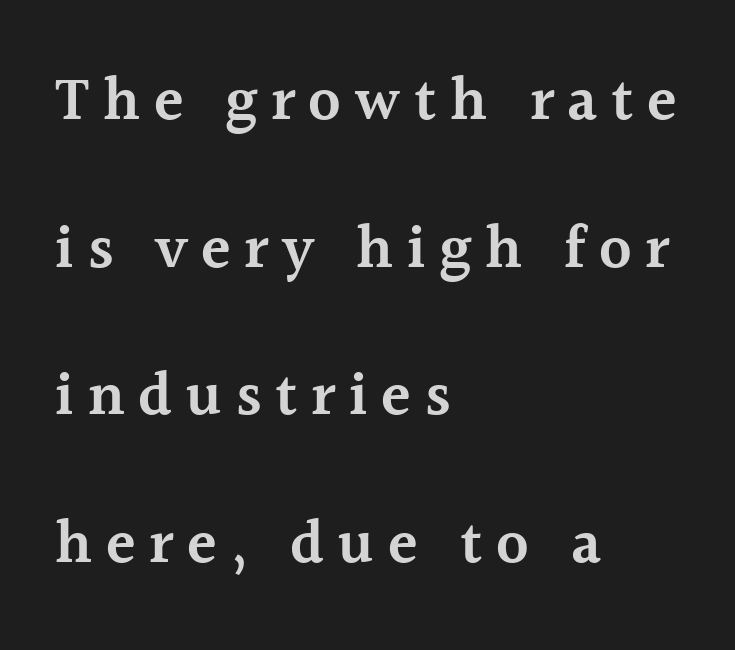
{"serif": "yes", "italic": "no", "bold": "semi", "weight": "semibold", "width": "normal", "x_height": "medium", "monospaced": "no", "underline": "no", "align": "left", "line_spacing": "loose", "line_spacing_ratio": 2.42, "letter_spacing": "wide", "letter_spacing_em": 0.22, "glyph_px": 61}
